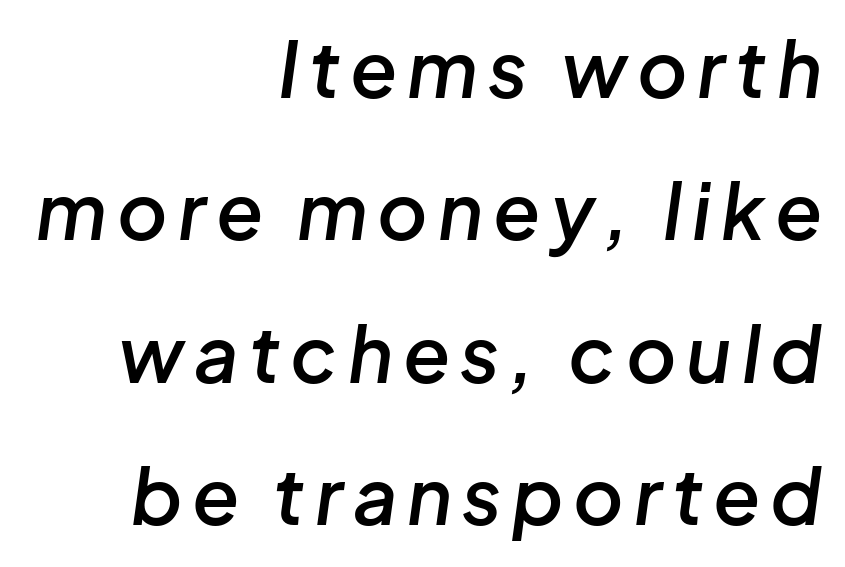
Q: Is the text bold? A: Semi-bold.
Q: Is the text italic (slanted)? A: Yes, it leans right by about 8 degrees.
Q: Is the text underlined? A: No.
Q: How is the paragraph aligned? A: Right-aligned.
Q: Width (condensed, normal, or wide)? A: Normal.
Q: Stroke contrast? A: Low.
Q: x-height? A: Medium.
Q: Monospaced? A: No.
